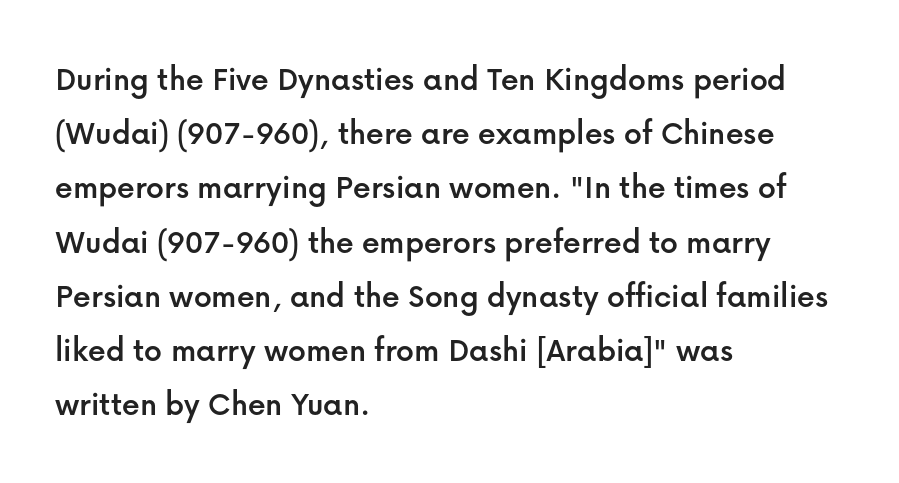
What's the leading like? Ordinary, nothing unusual. In terms of letterspacing, this is plain default setting. Is this a fixed-width face? No — the glyphs have proportional, varying widths. In CSS terms this would be text-align: left. A clean baseline with only descenders dipping below it. Check where the strokes stop: nothing finishes them off — pure sans.
